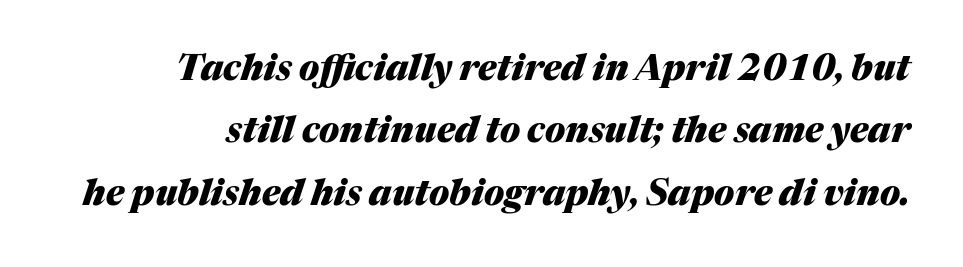
Emphasis-style slanted type is in use. Lines of text with bare space underneath. Is this a fixed-width face? No — the glyphs have proportional, varying widths. Does the weight exceed regular? Yes, all the way to bold.
